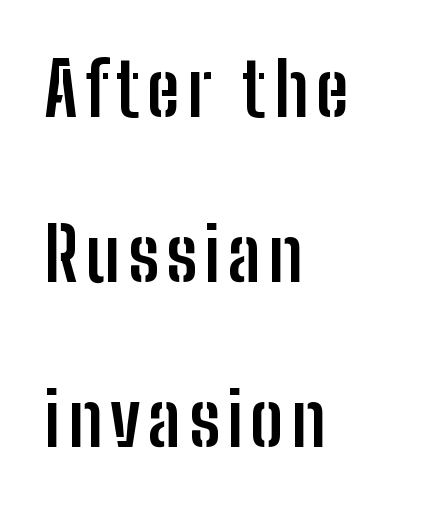
Q: Is the text bold? A: Yes.
Q: Is the text italic (slanted)? A: No, it is upright.
Q: Is the typeface a serif or a sans-serif typeface? A: Sans-serif.
Q: Is the text underlined? A: No.
Q: How is the paragraph aligned? A: Left-aligned.
Q: Is the spacing between lines tight, normal or loose? A: Loose.
Q: Width (condensed, normal, or wide)? A: Condensed.
Q: Stroke contrast? A: Low.
Q: x-height? A: Medium.
Q: Monospaced? A: No.
